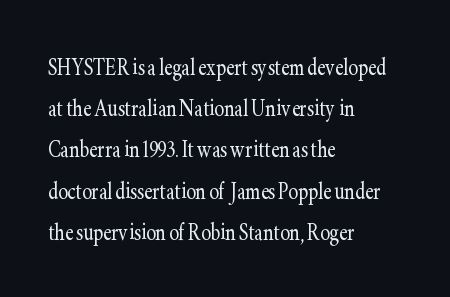
The image shows 29 px light, condensed serif type, upright; set left-aligned, normal line spacing (1.42x), normal letter spacing, not underlined; low stroke contrast and a small x-height.
